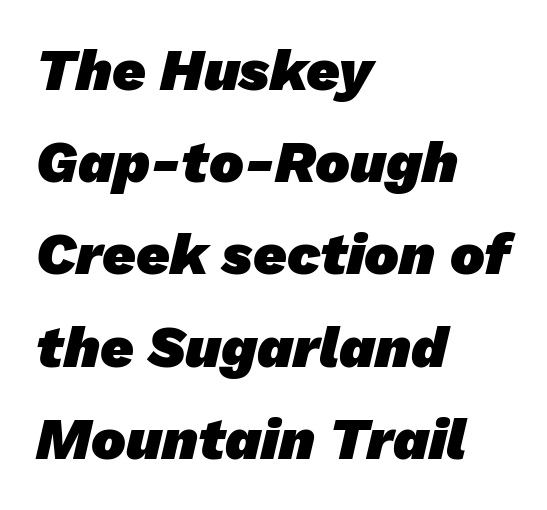
The image shows 58 px heavy sans-serif type; set left-aligned, normal line spacing (1.59x), normal letter spacing, not underlined; low stroke contrast and a medium x-height.
